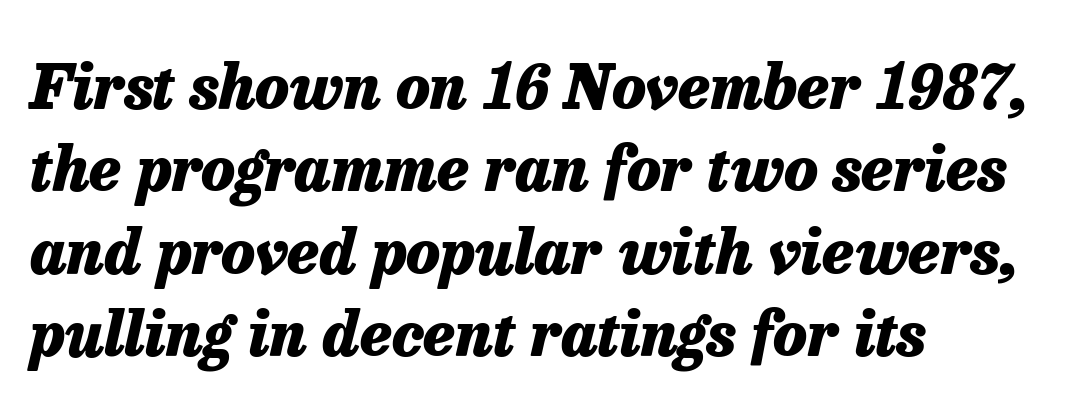
{"italic": "yes", "lean": "right", "slant_degrees": 13, "bold": "yes", "weight": "heavy", "width": "normal", "stroke_contrast": "low", "x_height": "medium", "monospaced": "no", "underline": "no", "align": "left", "line_spacing": "normal", "line_spacing_ratio": 1.33, "letter_spacing": "normal", "letter_spacing_em": 0.0, "glyph_px": 62}
